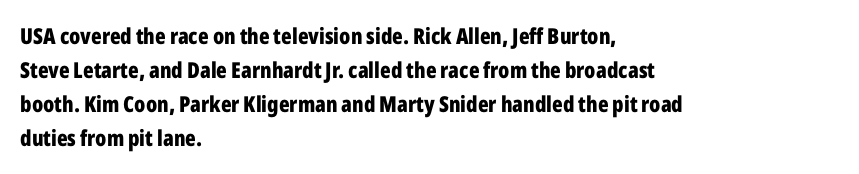
{"italic": "no", "bold": "yes", "underline": "no", "align": "left", "line_spacing": "normal", "line_spacing_ratio": 1.55, "letter_spacing": "normal", "letter_spacing_em": 0.0, "glyph_px": 22}
